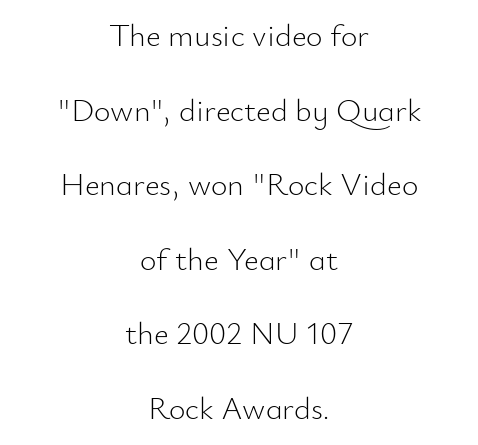
Q: Is the text bold? A: No.
Q: Is the text italic (slanted)? A: No, it is upright.
Q: Is the typeface a serif or a sans-serif typeface? A: Sans-serif.
Q: Is the text underlined? A: No.
Q: How is the paragraph aligned? A: Centered.
Q: Is the spacing between letters normal or unusually wide? A: Normal.
Q: Is the spacing between lines tight, normal or loose? A: Loose.
Q: Width (condensed, normal, or wide)? A: Normal.
Q: Stroke contrast? A: Low.
Q: x-height? A: Small.
Q: Monospaced? A: No.
